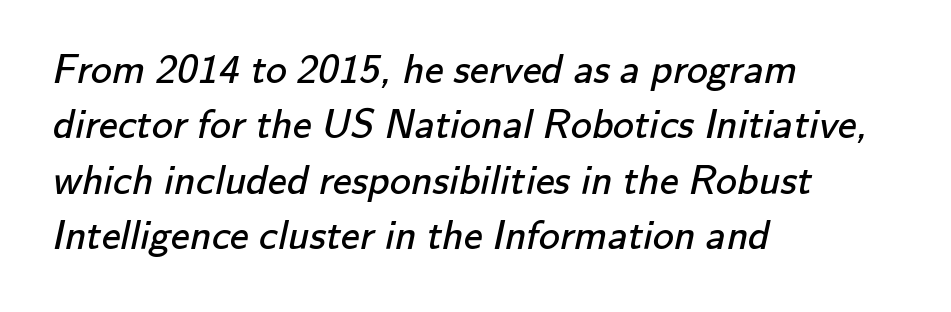
The image shows 42 px regular-weight sans-serif type; set left-aligned, normal line spacing (1.32x), normal letter spacing, not underlined; low stroke contrast and a small x-height.
